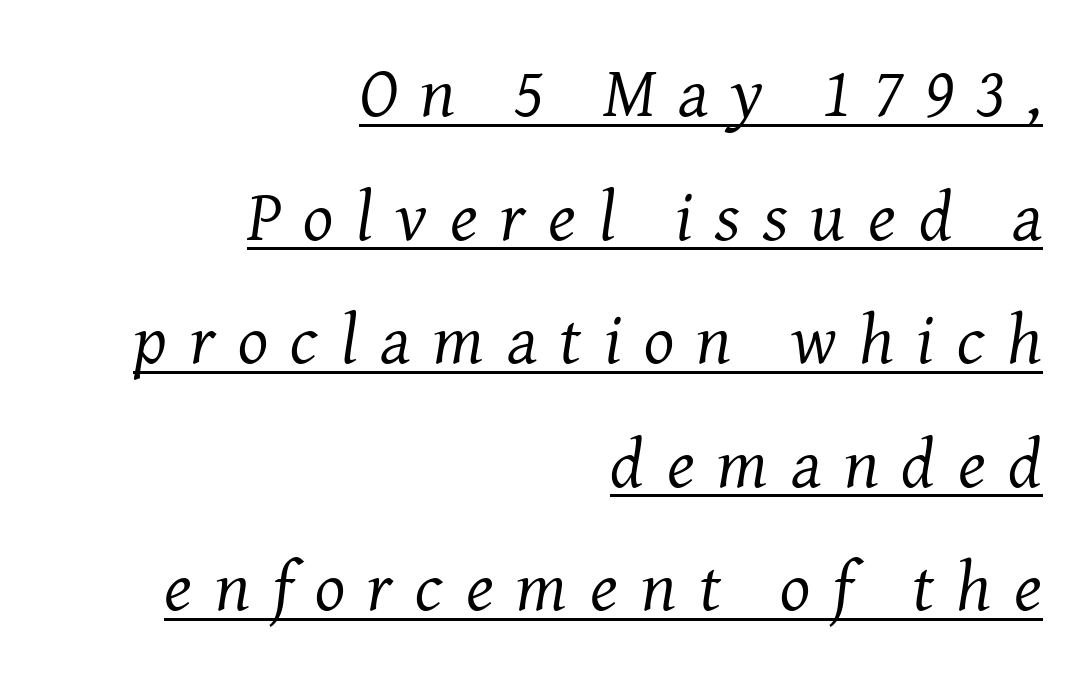
Q: Is the text bold? A: No.
Q: Is the text italic (slanted)? A: Yes, it leans right by about 8 degrees.
Q: Is the typeface a serif or a sans-serif typeface? A: Serif.
Q: Is the text underlined? A: Yes.
Q: How is the paragraph aligned? A: Right-aligned.
Q: Is the spacing between letters normal or unusually wide? A: Unusually wide.
Q: Width (condensed, normal, or wide)? A: Normal.
Q: Stroke contrast? A: Medium.
Q: x-height? A: Medium.
Q: Monospaced? A: No.
